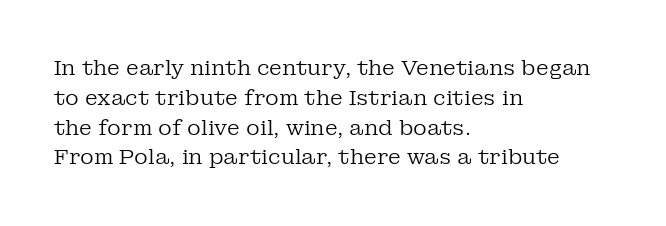
{"italic": "no", "bold": "no", "underline": "no", "align": "left", "line_spacing": "normal", "line_spacing_ratio": 1.42, "letter_spacing": "normal", "letter_spacing_em": 0.0, "glyph_px": 21}
